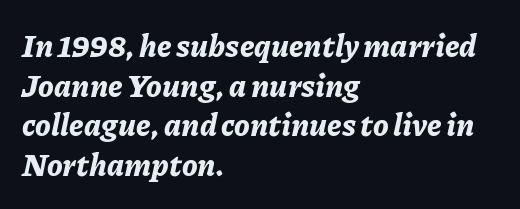
The font's italic variant was chosen for this text. Quick note: underline off. The gaps between neighbouring characters are ordinary and unremarkable. In CSS terms this would be text-align: left. Plenty of ink on the page — the face is bold. Regular leading.
